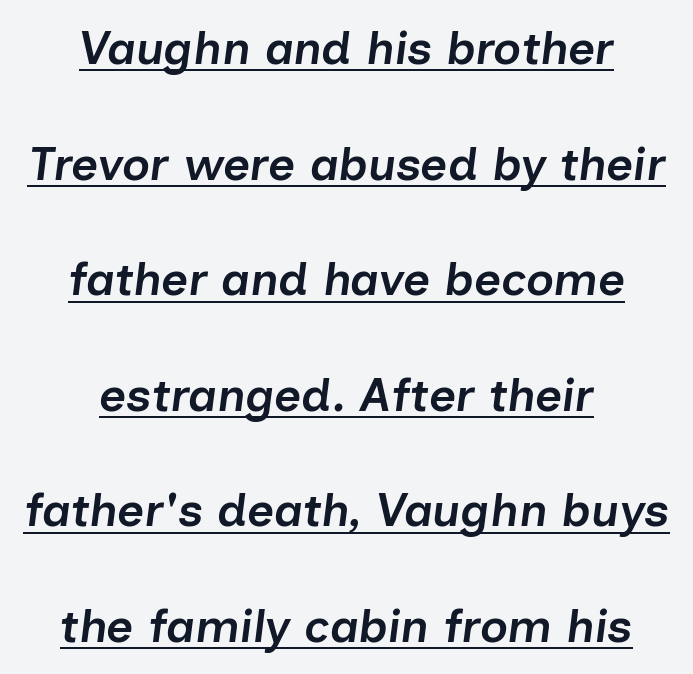
Q: Is the text bold? A: Semi-bold.
Q: Is the text italic (slanted)? A: Yes, it leans right by about 7 degrees.
Q: Is the text underlined? A: Yes.
Q: How is the paragraph aligned? A: Centered.
Q: Is the spacing between letters normal or unusually wide? A: Normal.
Q: Is the spacing between lines tight, normal or loose? A: Loose.
Q: Width (condensed, normal, or wide)? A: Normal.
Q: Stroke contrast? A: Low.
Q: x-height? A: Medium.
Q: Monospaced? A: No.
